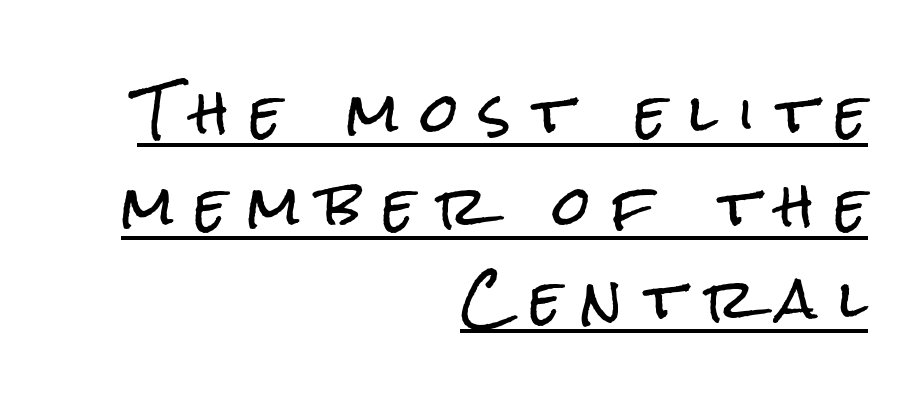
The image shows 54 px condensed sans-serif type, upright; set right-aligned, line spacing 1.72x, unusually wide letter spacing (+0.4 em), underlined; low stroke contrast and a medium x-height.
